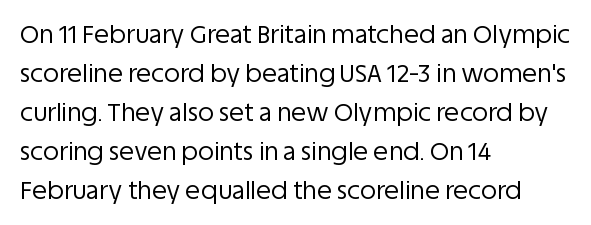
The image shows 25 px text type, upright; set left-aligned, normal line spacing (1.56x), normal letter spacing, not underlined.
